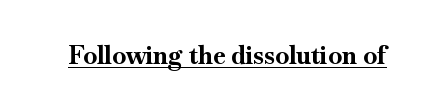
{"italic": "no", "bold": "yes", "underline": "yes", "letter_spacing": "normal", "letter_spacing_em": 0.0, "glyph_px": 25}
